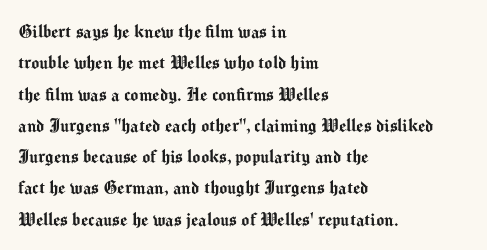
The image shows 21 px text type, upright; set left-aligned, normal line spacing (1.49x), normal letter spacing, not underlined.
